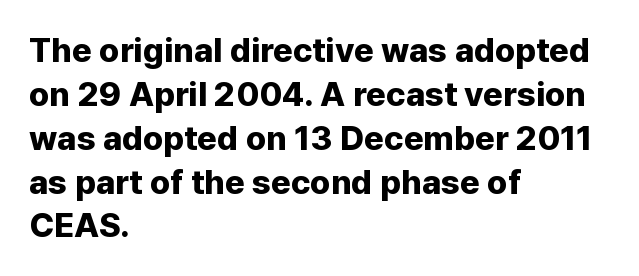
The image shows 34 px bold sans-serif type, upright; set left-aligned, normal line spacing (1.29x), normal letter spacing, not underlined; low stroke contrast and a medium x-height.
